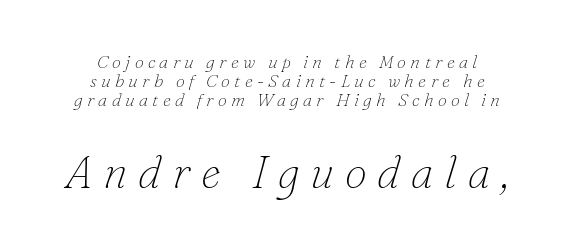
{"serif": "yes", "italic": "yes", "lean": "right", "slant_degrees": 16, "bold": "no", "weight": "thin", "width": "normal", "stroke_contrast": "low", "x_height": "small", "monospaced": "no", "underline": "no", "align": "center", "line_spacing": "tight", "line_spacing_ratio": 1.06, "letter_spacing": "wide", "letter_spacing_em": 0.24, "larger_block": "second", "size_ratio": 2.5, "glyph_px": 45}
